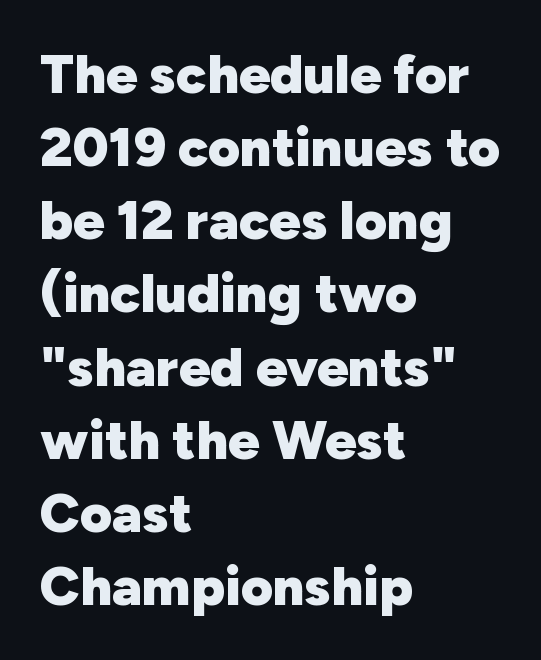
Q: Is the text bold? A: Yes.
Q: Is the text italic (slanted)? A: No, it is upright.
Q: Is the typeface a serif or a sans-serif typeface? A: Sans-serif.
Q: Is the text underlined? A: No.
Q: How is the paragraph aligned? A: Left-aligned.
Q: Is the spacing between letters normal or unusually wide? A: Normal.
Q: Is the spacing between lines tight, normal or loose? A: Normal.
Q: Width (condensed, normal, or wide)? A: Normal.
Q: Stroke contrast? A: Low.
Q: x-height? A: Medium.
Q: Monospaced? A: No.
